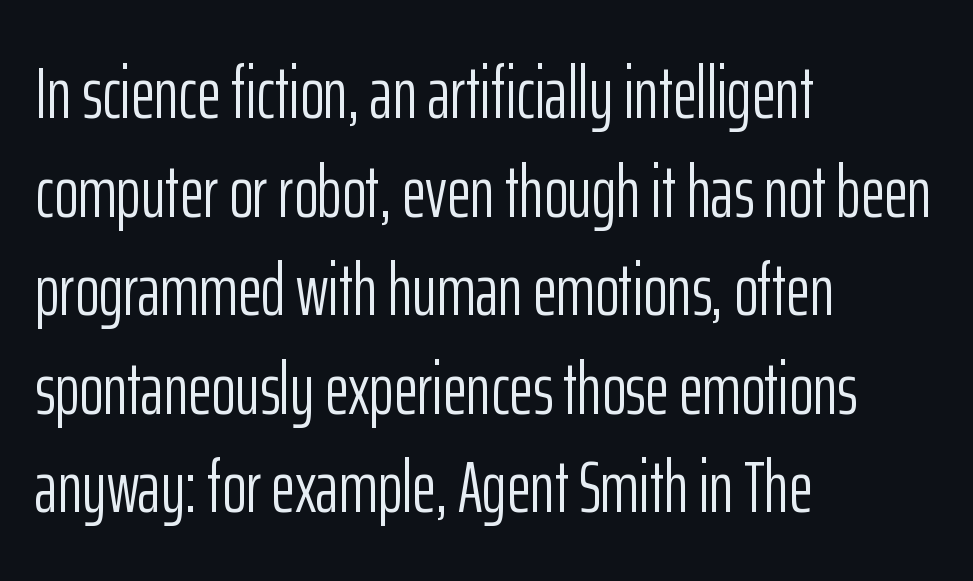
Q: Is the text bold? A: No.
Q: Is the text italic (slanted)? A: No, it is upright.
Q: Is the typeface a serif or a sans-serif typeface? A: Sans-serif.
Q: Is the text underlined? A: No.
Q: How is the paragraph aligned? A: Left-aligned.
Q: Is the spacing between letters normal or unusually wide? A: Normal.
Q: Is the spacing between lines tight, normal or loose? A: Normal.
Q: Width (condensed, normal, or wide)? A: Condensed.
Q: Stroke contrast? A: Low.
Q: x-height? A: Medium.
Q: Monospaced? A: No.
